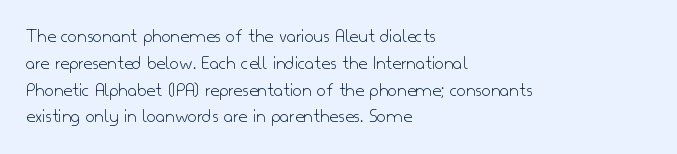
Q: Is the text bold? A: No.
Q: Is the text italic (slanted)? A: No, it is upright.
Q: Is the text underlined? A: No.
Q: How is the paragraph aligned? A: Left-aligned.
Q: Is the spacing between letters normal or unusually wide? A: Normal.
Q: Is the spacing between lines tight, normal or loose? A: Normal.
